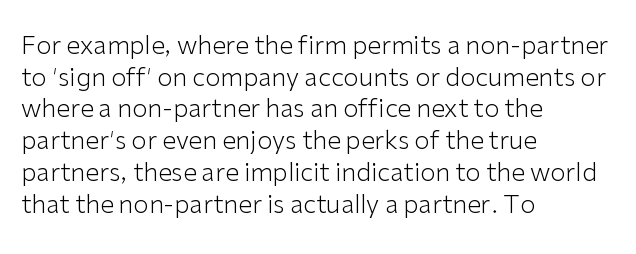
Q: Is the text bold? A: No.
Q: Is the text italic (slanted)? A: No, it is upright.
Q: Is the text underlined? A: No.
Q: How is the paragraph aligned? A: Left-aligned.
Q: Is the spacing between letters normal or unusually wide? A: Normal.
Q: Is the spacing between lines tight, normal or loose? A: Normal.
